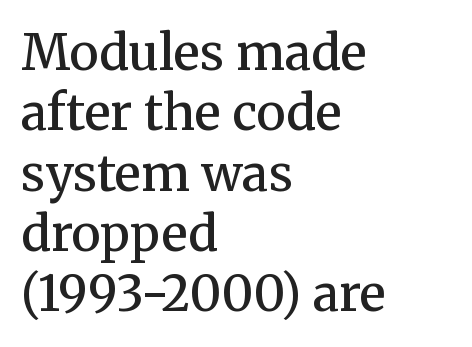
{"serif": "yes", "italic": "no", "bold": "semi", "weight": "semibold", "width": "normal", "stroke_contrast": "medium", "x_height": "medium", "monospaced": "no", "underline": "no", "align": "left", "line_spacing_ratio": 1.23, "letter_spacing": "normal", "letter_spacing_em": 0.0, "glyph_px": 49}
